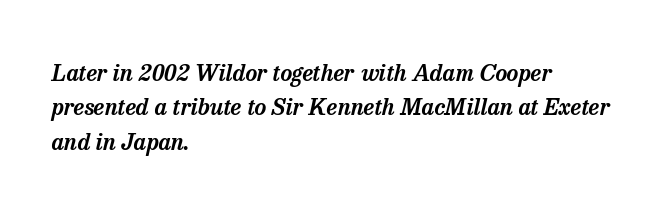
{"italic": "yes", "lean": "right", "slant_degrees": 13, "underline": "no", "align": "left", "line_spacing": "normal", "line_spacing_ratio": 1.5, "letter_spacing": "normal", "letter_spacing_em": 0.0, "glyph_px": 23}
